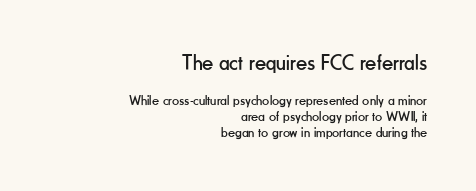
The glyphs are unaccompanied by any horizontal stroke below them. The type is set solid horizontally, with unmodified tracking. The letters look calm and open, with moderate or lighter stems. The block sitting higher on the canvas is the one with enlarged characters. Compared with typical paragraphs, the rows here are closer together.
